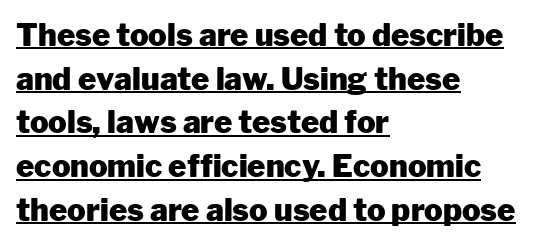
The image shows 31 px heavy sans-serif type, upright; set left-aligned, normal line spacing (1.41x), normal letter spacing, underlined; low stroke contrast and a medium x-height.
